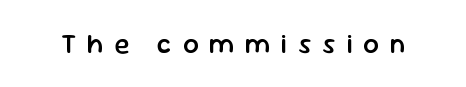
{"italic": "no", "bold": "semi", "underline": "no", "letter_spacing": "wide", "letter_spacing_em": 0.4, "glyph_px": 27}
